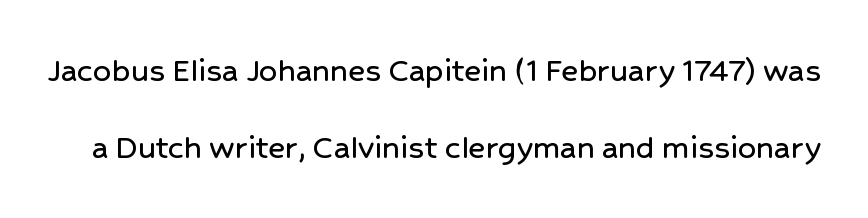
Here the designer chose a conventional face with non-uniform glyph widths. The specimen omits any rule beneath the text block's lines. Compared with typical body copy, the letter spacing here is the same. Notice how the stems are strictly vertical — no italics here. In terms of leading, this rendering errs on the spacious side.
